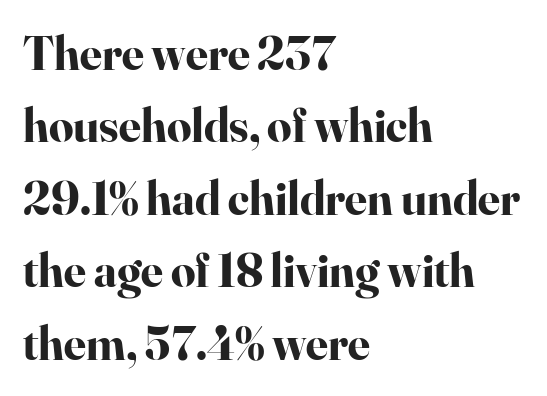
The image shows 48 px bold serif type, upright; set left-aligned, normal line spacing (1.51x), normal letter spacing, not underlined; high stroke contrast and a small x-height.
